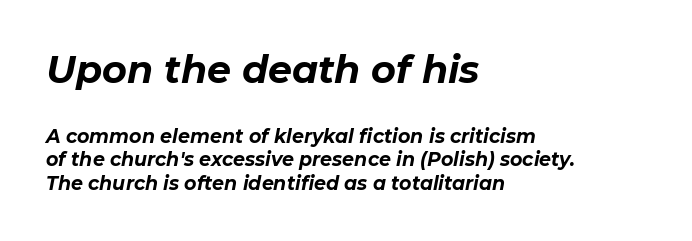
Each row of text sits above clean, open space. Short and long lines alike share a common starting point at left. Does the lettering tilt? It does — this is italic. Tracking here is standard; glyphs follow each other at the usual distance. Does the weight exceed regular? Yes, all the way to bold. Character widths vary here, with narrow letters taking less room than wide ones.
